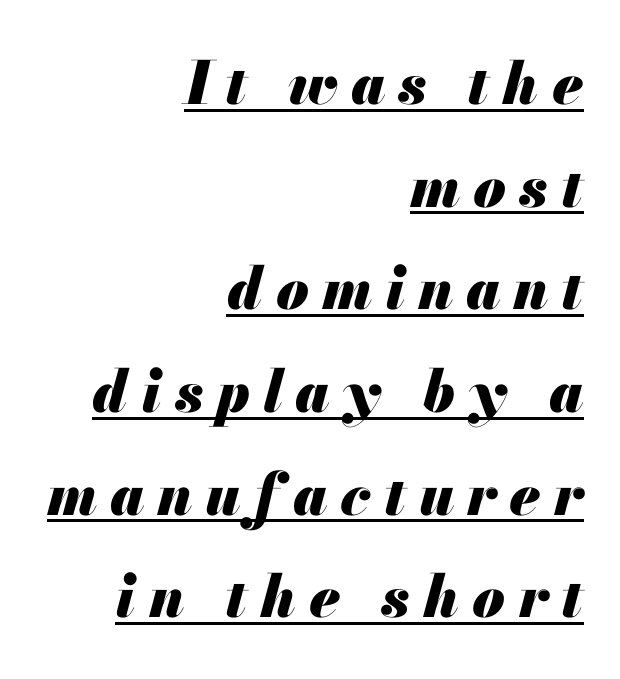
The image shows 59 px heavy type, italic (leaning right); set right-aligned, line spacing 1.74x, unusually wide letter spacing (+0.22 em), underlined; medium stroke contrast and a small x-height.
